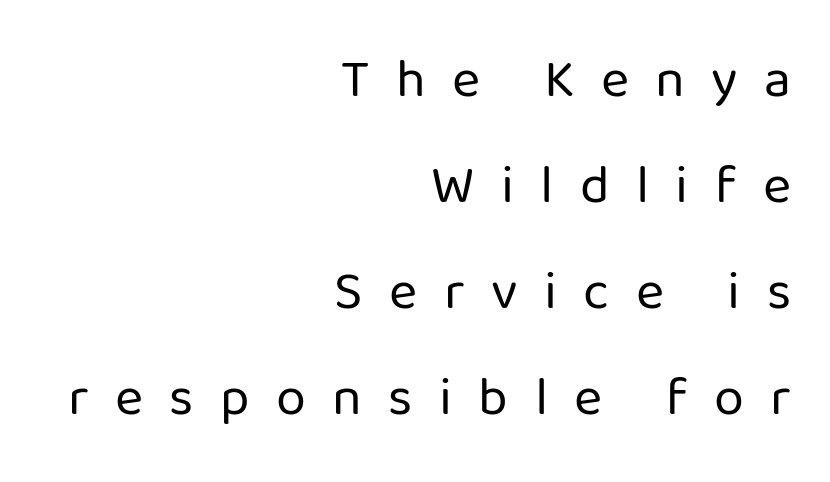
Q: Is the text bold? A: No.
Q: Is the text italic (slanted)? A: No, it is upright.
Q: Is the typeface a serif or a sans-serif typeface? A: Sans-serif.
Q: Is the text underlined? A: No.
Q: How is the paragraph aligned? A: Right-aligned.
Q: Is the spacing between letters normal or unusually wide? A: Unusually wide.
Q: Is the spacing between lines tight, normal or loose? A: Loose.
Q: Width (condensed, normal, or wide)? A: Normal.
Q: Stroke contrast? A: Low.
Q: x-height? A: Medium.
Q: Monospaced? A: No.
